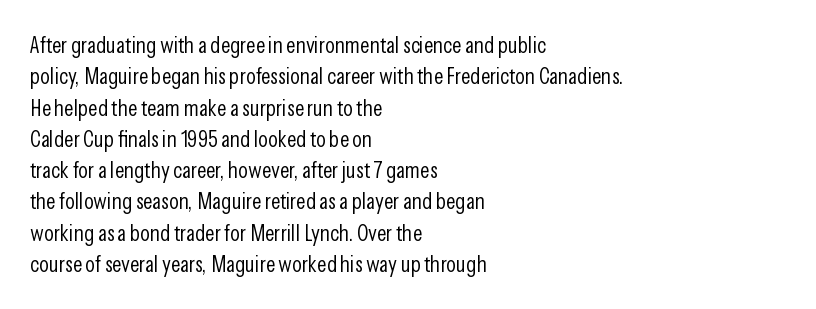
The image shows 23 px text type, upright; set left-aligned, normal line spacing (1.36x), normal letter spacing, not underlined.
